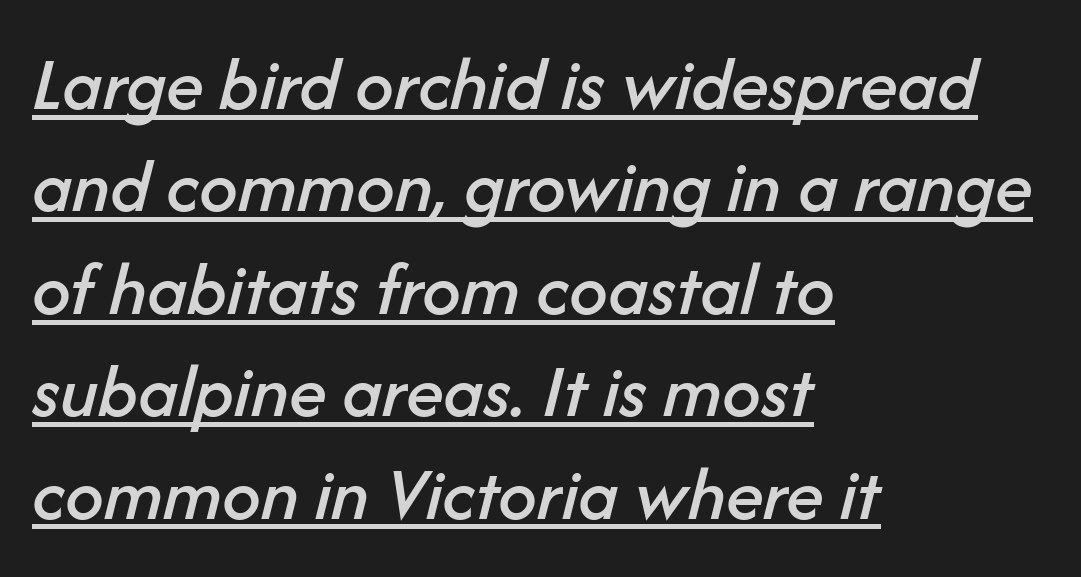
Observe the lean: these are italic letterforms. Regular leading. Is this a fixed-width face? No — the glyphs have proportional, varying widths. Tracking here is standard; glyphs follow each other at the usual distance. The rendering uses the underline text-decoration.
